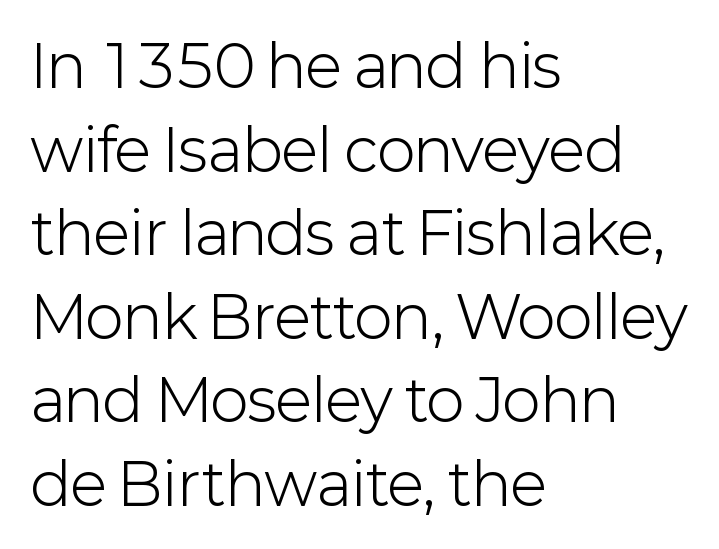
Is there any slant? The stems are plumb. Stems and bowls with no extra thickness — not bold. Letter spacing: default. Horizontally, the lines are justified to the leading edge only. The text was rendered using a sans face with plain stroke endings.
